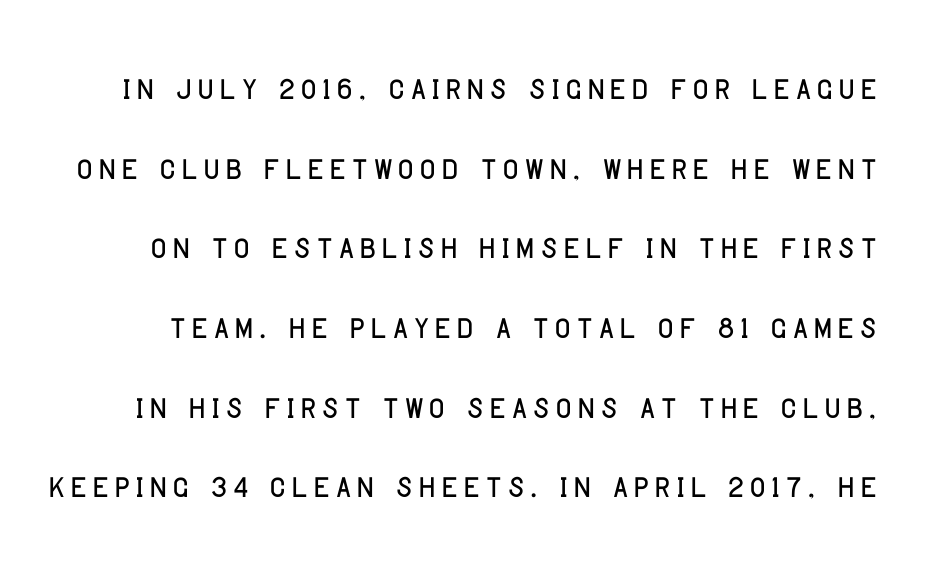
The image shows 44 px condensed sans-serif type, upright; set line spacing 1.81x, not underlined; low stroke contrast and a large x-height.
